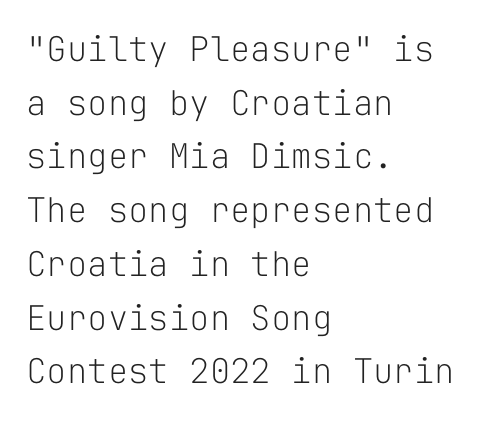
{"serif": "no", "italic": "no", "bold": "no", "weight": "light", "width": "normal", "stroke_contrast": "low", "x_height": "medium", "monospaced": "yes", "underline": "no", "align": "left", "line_spacing": "normal", "line_spacing_ratio": 1.58, "letter_spacing": "normal", "letter_spacing_em": 0.0, "glyph_px": 34}
